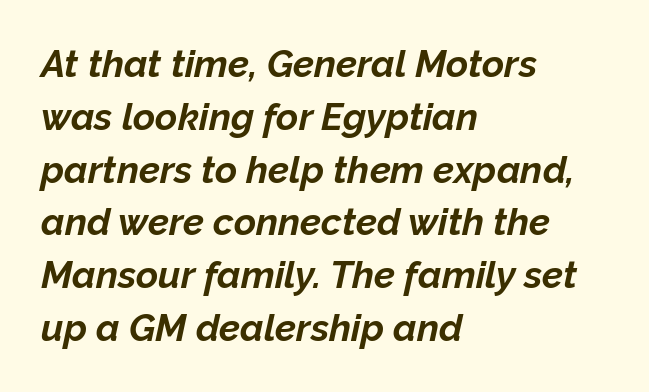
Check under the words: just untouched page. In CSS terms this would be text-align: left. This sample uses an oblique cut, with every glyph tilted off the vertical. Tracking value appears to be zero — textbook default spacing.
